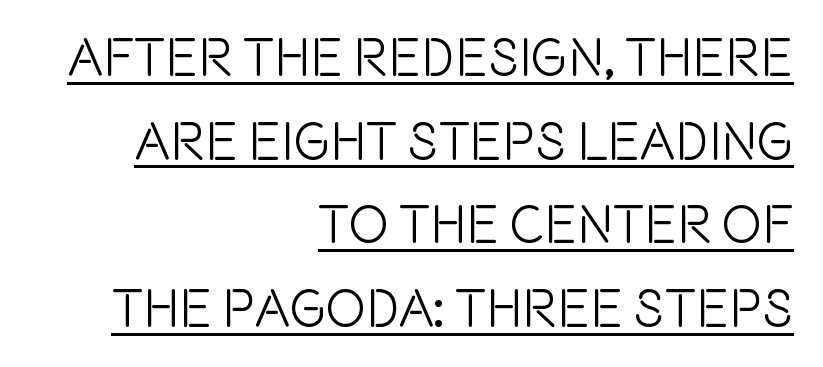
Q: Is the text italic (slanted)? A: No, it is upright.
Q: Is the typeface a serif or a sans-serif typeface? A: Sans-serif.
Q: Is the text underlined? A: Yes.
Q: How is the paragraph aligned? A: Right-aligned.
Q: Is the spacing between letters normal or unusually wide? A: Normal.
Q: Is the spacing between lines tight, normal or loose? A: Normal.
Q: Width (condensed, normal, or wide)? A: Condensed.
Q: x-height? A: Large.
Q: Monospaced? A: No.
